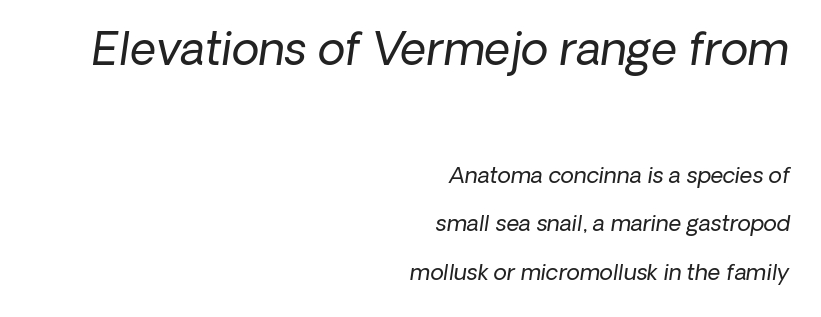
Slanted lettering throughout. A typesetter would call this proportional, since set widths differ per character. Rule under the text: the space is simply empty. If you squint, the top block still reads clearly — it's the larger of the two. The passage shown stacks its lines with a broad gap.
